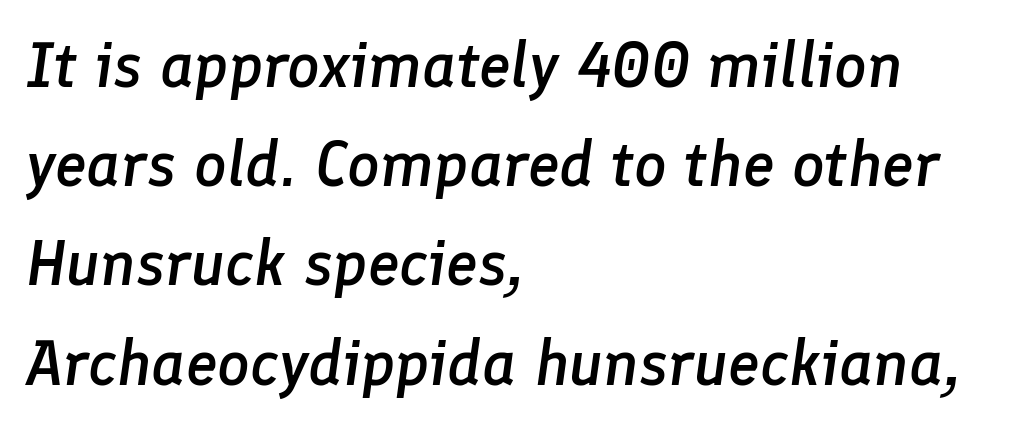
{"italic": "yes", "lean": "right", "slant_degrees": 8, "bold": "semi", "weight": "semibold", "width": "normal", "stroke_contrast": "low", "x_height": "medium", "monospaced": "no", "underline": "no", "align": "left", "line_spacing": "normal", "line_spacing_ratio": 1.55, "letter_spacing": "normal", "letter_spacing_em": 0.0, "glyph_px": 64}
